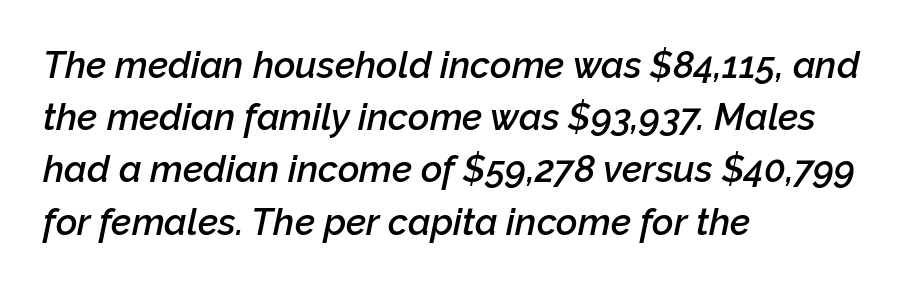
The space beneath each line is pristine and unruled. Heft: intermediate — a semibold. You could not count columns in this text — the font is proportionally spaced. Which margin do the lines hug? The left one — the right edge is uneven. It's the slanting kind of type. What stands out about the letter spacing? Nothing — it is the standard amount.
